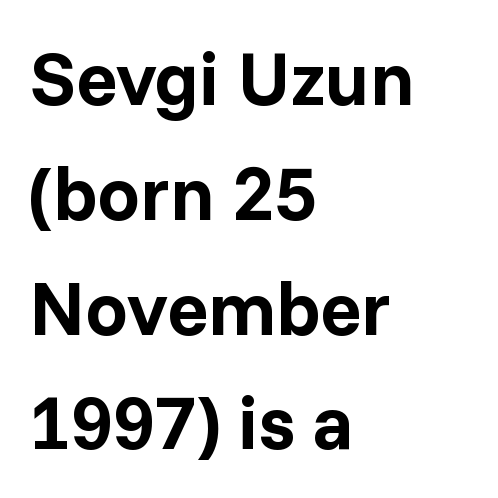
The image shows 76 px bold sans-serif type, upright; set left-aligned, normal line spacing (1.51x), normal letter spacing, not underlined; low stroke contrast and a medium x-height.
